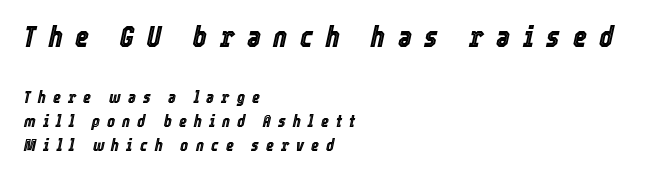
{"italic": "yes", "lean": "right", "slant_degrees": 12, "width": "condensed", "x_height": "medium", "monospaced": "no", "underline": "no", "align": "left", "line_spacing": "normal", "line_spacing_ratio": 1.4, "letter_spacing": "wide", "letter_spacing_em": 0.42, "larger_block": "first", "size_ratio": 1.76, "glyph_px": 30}
